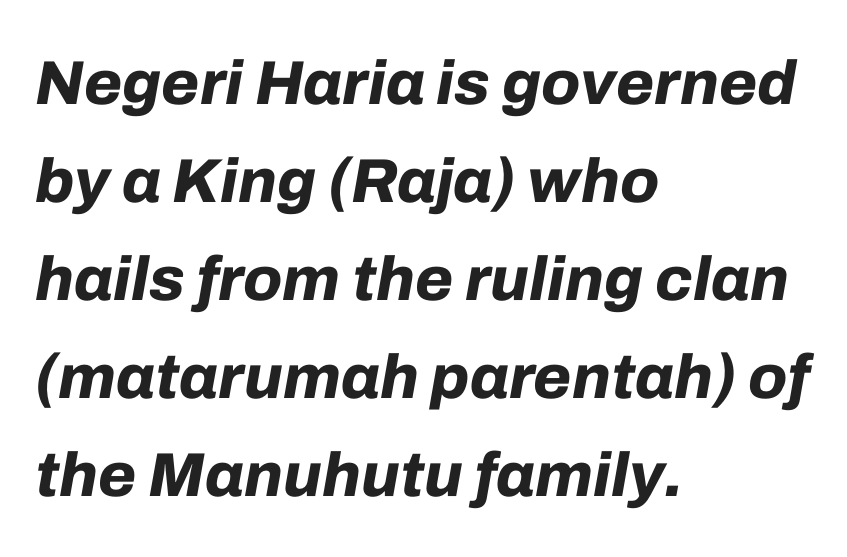
Left-aligned paragraph, ragged on the right. Bold? Absolutely — the strokes are thick and heavy. Proportional: the letters do not fall into vertical columns. Words float on clear page, feet unadorned. These lines were composed using italics.
